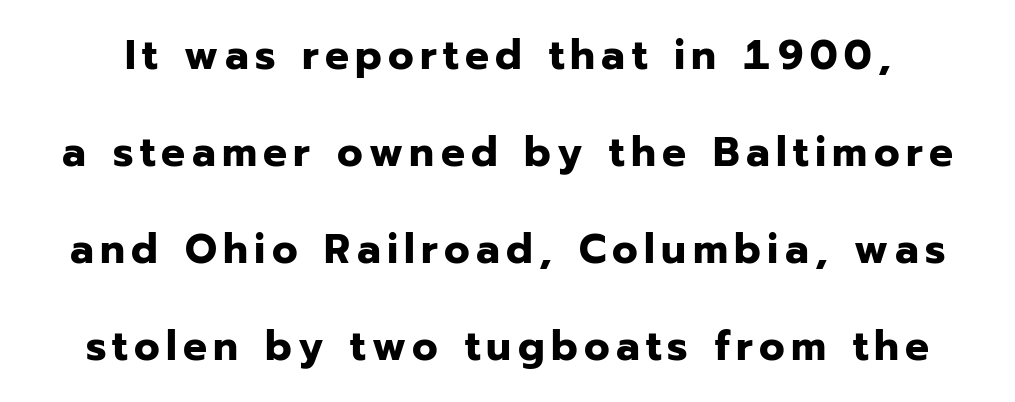
How heavy is the stroke? Heavy — this is a bold. Character widths vary here, with narrow letters taking less room than wide ones. Tall strokes in this sample are plumb rather than angled. Rule under the text: the space is simply empty. Vertically, the passage feels expansive, rows floating well apart.
